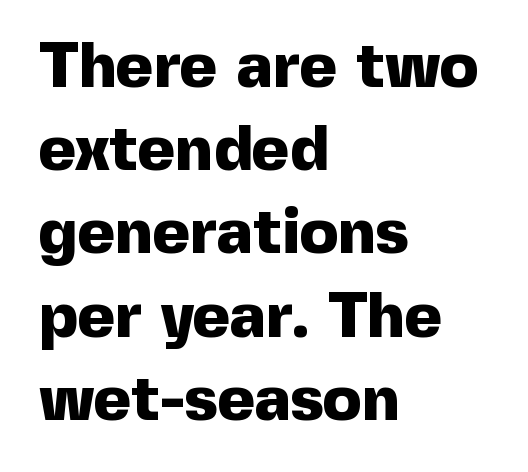
The image shows 64 px heavy sans-serif type, upright; set left-aligned, normal line spacing (1.3x), normal letter spacing, not underlined; a medium x-height.
